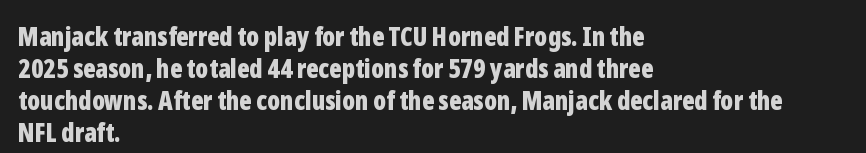
Q: Is the text bold? A: Yes.
Q: Is the text italic (slanted)? A: No, it is upright.
Q: Is the text underlined? A: No.
Q: How is the paragraph aligned? A: Left-aligned.
Q: Is the spacing between letters normal or unusually wide? A: Normal.
